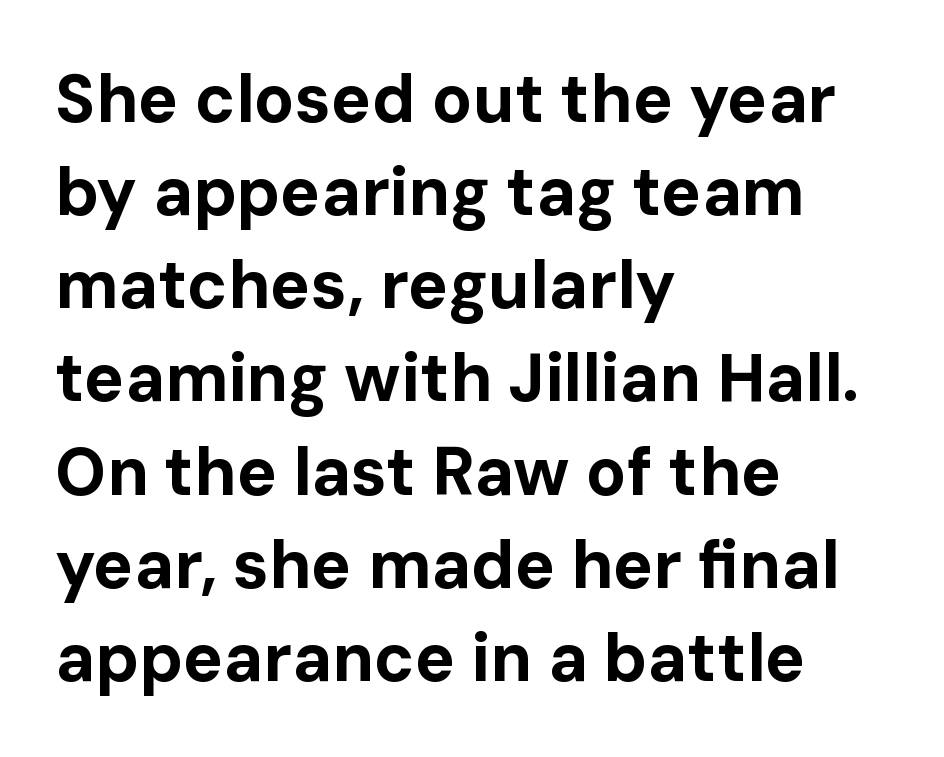
The image shows 67 px bold sans-serif type, upright; set left-aligned, normal line spacing (1.39x), normal letter spacing, not underlined; low stroke contrast and a medium x-height.
